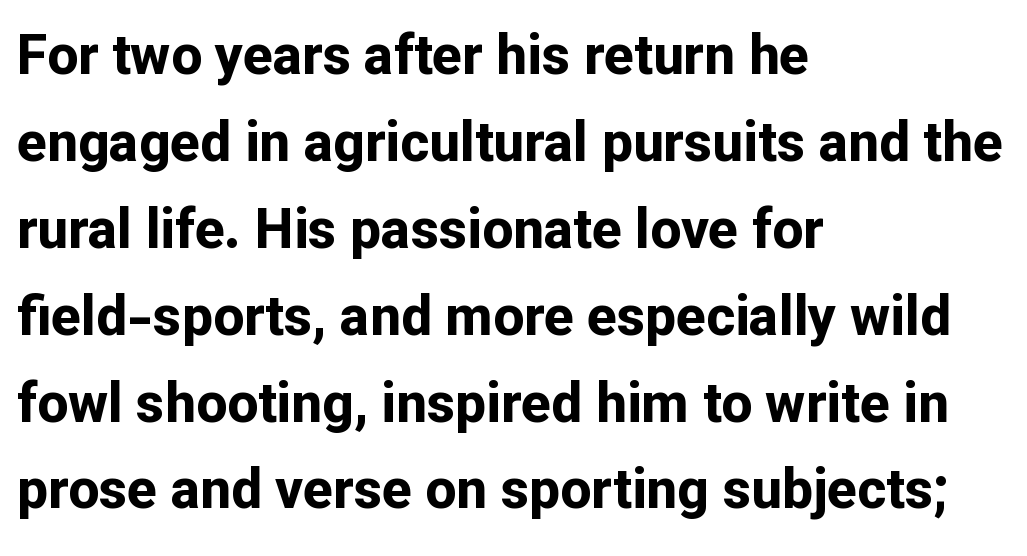
The image shows 55 px bold sans-serif type, upright; set left-aligned, normal line spacing (1.58x), normal letter spacing, not underlined; low stroke contrast and a medium x-height.
